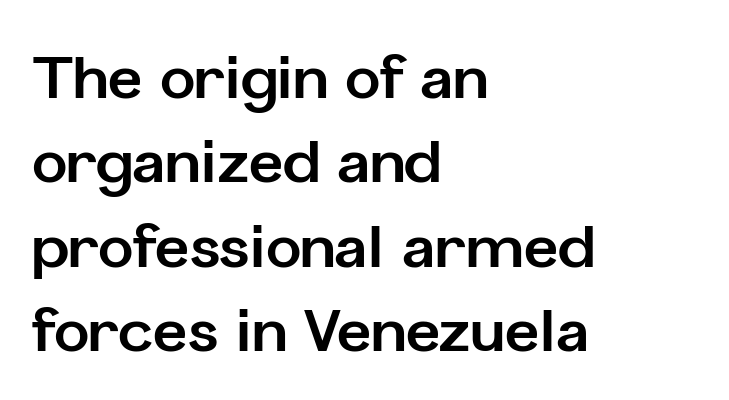
The image shows 59 px bold sans-serif type, upright; set left-aligned, normal line spacing (1.43x), normal letter spacing, not underlined; low stroke contrast and a medium x-height.
